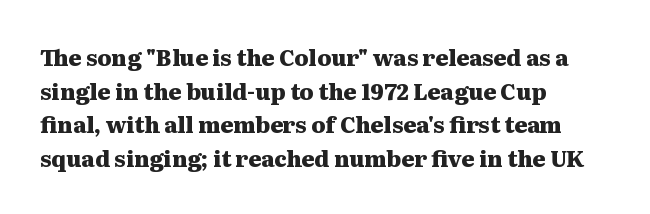
Q: Is the text bold? A: Yes.
Q: Is the text italic (slanted)? A: No, it is upright.
Q: Is the text underlined? A: No.
Q: How is the paragraph aligned? A: Left-aligned.
Q: Is the spacing between letters normal or unusually wide? A: Normal.
Q: Is the spacing between lines tight, normal or loose? A: Normal.
